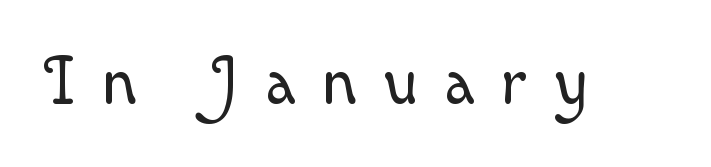
The image shows 69 px light type, upright; set unusually wide letter spacing (+0.37 em), not underlined; a small x-height.
